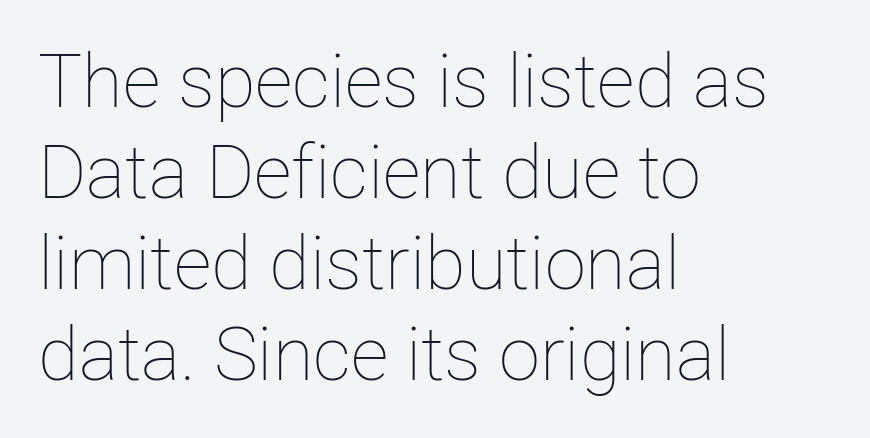
The image shows 74 px thin type, upright; set left-aligned, line spacing 1.23x, normal letter spacing, not underlined; low stroke contrast and a medium x-height.
